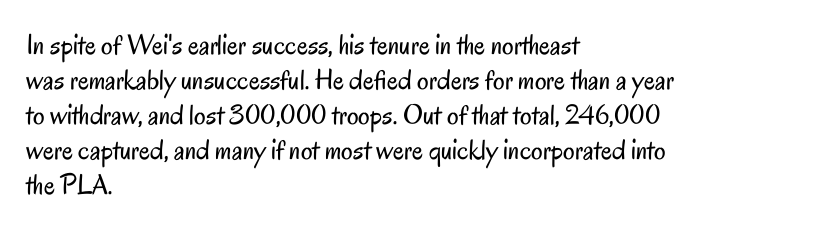
{"serif": "no", "italic": "no", "bold": "no", "weight": "regular", "width": "condensed", "stroke_contrast": "low", "x_height": "small", "monospaced": "no", "underline": "no", "align": "left", "line_spacing_ratio": 1.21, "letter_spacing": "normal", "letter_spacing_em": 0.0, "glyph_px": 29}
